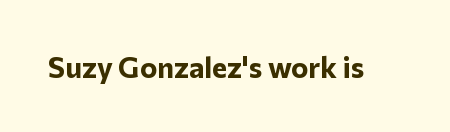
Every stem runs plumb, perpendicular to the baseline. The letters carry no serifs — their stems end cleanly without finishing strokes. The rendering uses natural spacing where letterforms have individual widths. Typographic density is high because the face is bold. Characters follow at the spacing the type designer built in. Any mark beneath the type? The region is blank.
